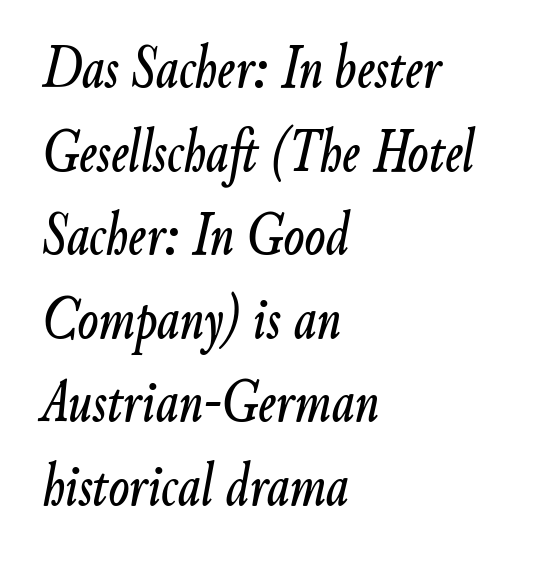
Compared with ordinary roman type, these characters are visibly tilted. Each line starts at the same left margin while the right side varies. The letters advance in unequal steps, a hallmark of proportional type. Unmarked baselines from the first word to the last. The lines sit at an ordinary, default distance from one another.
